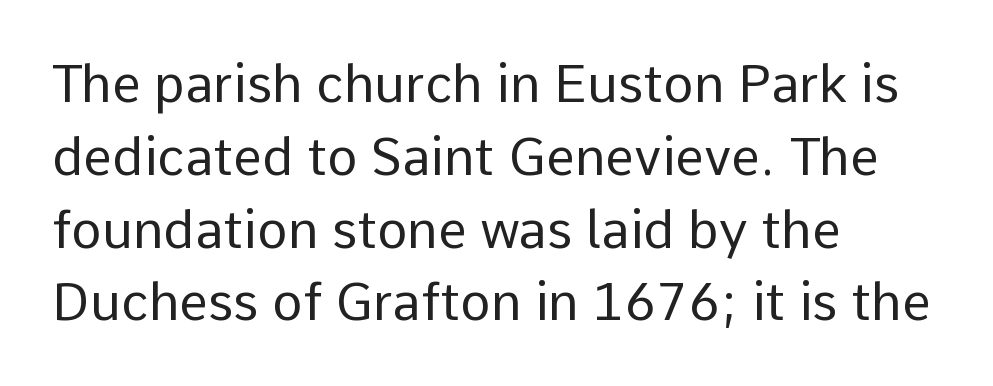
A roman cut, with each character standing at attention. Observe the ordinary spacing: letters are neighbours, not strangers. The letters advance in unequal steps, a hallmark of proportional type. These lines stack with their left ends in a neat column. Descender tails drop into unmarked territory.
